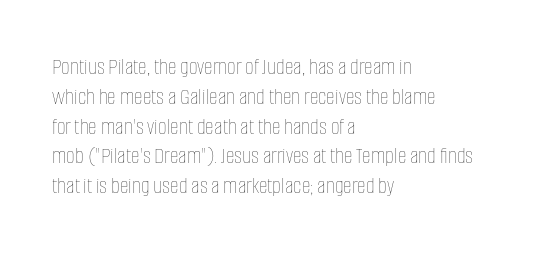
{"italic": "no", "bold": "no", "underline": "no", "align": "left", "line_spacing_ratio": 1.24, "letter_spacing": "normal", "letter_spacing_em": 0.0, "glyph_px": 24}
